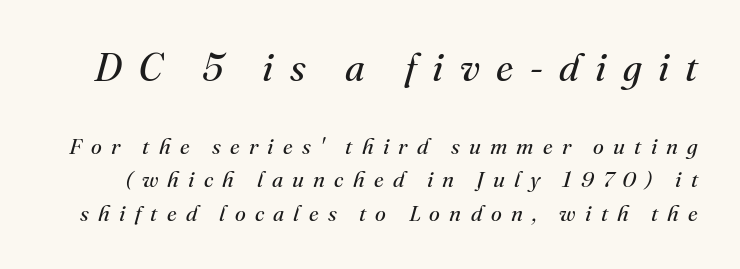
{"serif": "yes", "italic": "yes", "lean": "right", "slant_degrees": 16, "bold": "no", "weight": "regular", "width": "normal", "stroke_contrast": "medium", "x_height": "small", "monospaced": "no", "underline": "no", "line_spacing": "normal", "line_spacing_ratio": 1.51, "letter_spacing": "wide", "letter_spacing_em": 0.42, "larger_block": "first", "size_ratio": 1.77, "glyph_px": 39}
